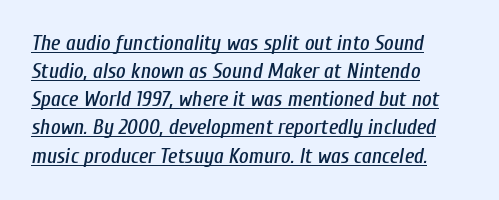
Italic? Definitely — the glyphs are oblique. The lines are quadded left. The lines sit at an ordinary, default distance from one another. The passage shown is underscored from start to finish. Nothing unusual about the tracking: characters are spaced as the font intends.
